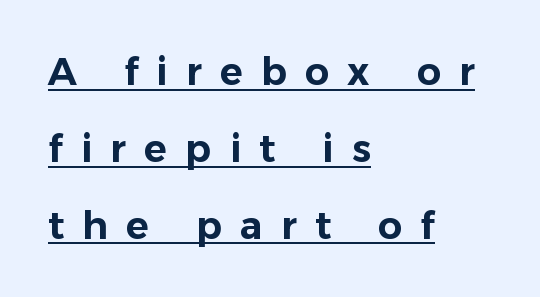
{"serif": "no", "italic": "no", "width": "normal", "stroke_contrast": "low", "x_height": "medium", "monospaced": "no", "underline": "yes", "align": "left", "line_spacing": "loose", "line_spacing_ratio": 2.02, "letter_spacing": "wide", "letter_spacing_em": 0.48, "glyph_px": 38}
